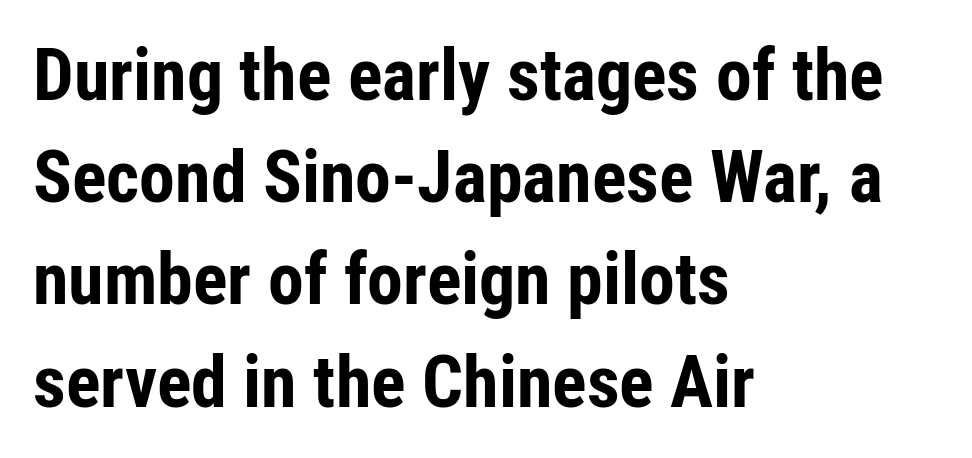
The image shows 72 px bold, condensed sans-serif type, upright; set left-aligned, normal line spacing (1.42x), normal letter spacing, not underlined; low stroke contrast and a medium x-height.
